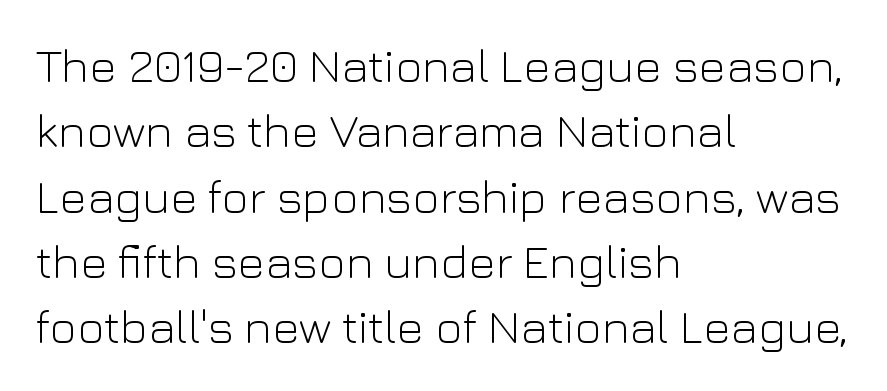
The image shows 47 px light sans-serif type, upright; set left-aligned, normal line spacing (1.39x), normal letter spacing, not underlined; low stroke contrast and a medium x-height.
